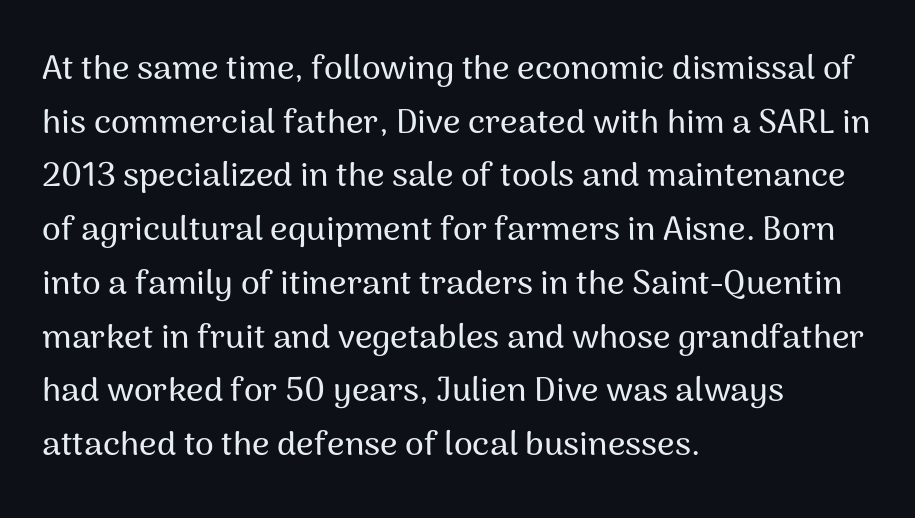
Whoever set this chose a conventional vertical rhythm. The text was rendered using a sans face with plain stroke endings. Quick note: underline off. Each line starts at the same left margin while the right side varies. These lines are rendered in a variable-pitch font. Posture: upright roman.
